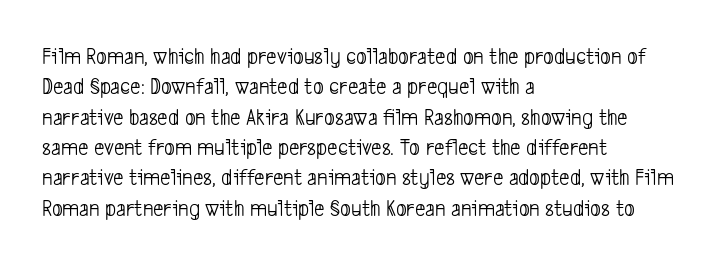
Q: Is the text bold? A: No.
Q: Is the text underlined? A: No.
Q: How is the paragraph aligned? A: Left-aligned.
Q: Is the spacing between letters normal or unusually wide? A: Normal.
Q: Is the spacing between lines tight, normal or loose? A: Normal.
